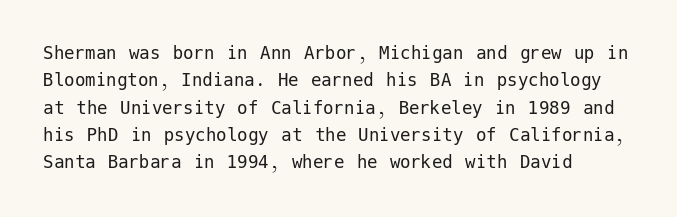
The image shows 21 px text type, upright; set left-aligned, normal line spacing (1.3x), normal letter spacing, not underlined.
